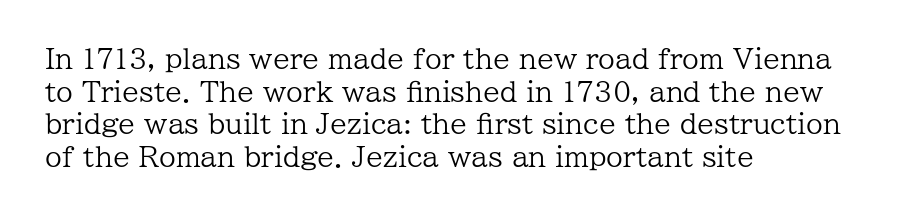
{"italic": "no", "bold": "no", "underline": "no", "align": "left", "line_spacing_ratio": 1.21, "letter_spacing": "normal", "letter_spacing_em": 0.0, "glyph_px": 27}
